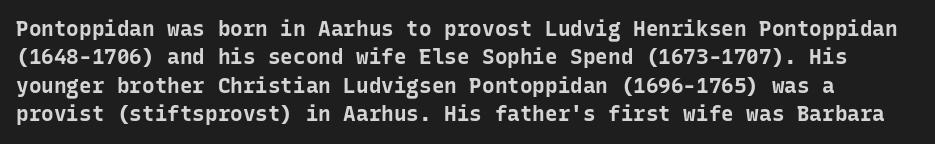
Q: Is the text bold? A: Yes.
Q: Is the text italic (slanted)? A: No, it is upright.
Q: Is the text underlined? A: No.
Q: Is the spacing between letters normal or unusually wide? A: Normal.
Q: Is the spacing between lines tight, normal or loose? A: Normal.
